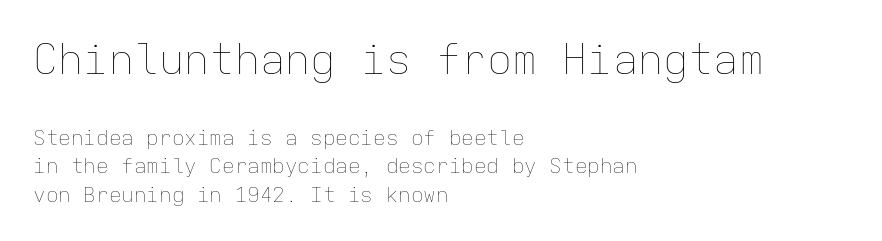
The image shows 42 px thin type, upright, monospaced; set left-aligned, normal line spacing (1.36x), normal letter spacing, not underlined; the first (top) block is 2.0x larger; low stroke contrast and a medium x-height.
